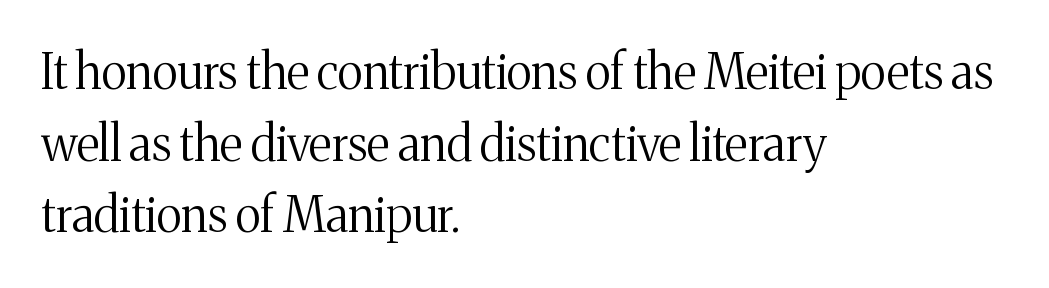
{"serif": "yes", "italic": "no", "bold": "no", "weight": "regular", "width": "normal", "stroke_contrast": "medium", "x_height": "medium", "monospaced": "no", "underline": "no", "align": "left", "line_spacing": "normal", "line_spacing_ratio": 1.49, "letter_spacing": "normal", "letter_spacing_em": 0.0, "glyph_px": 48}
